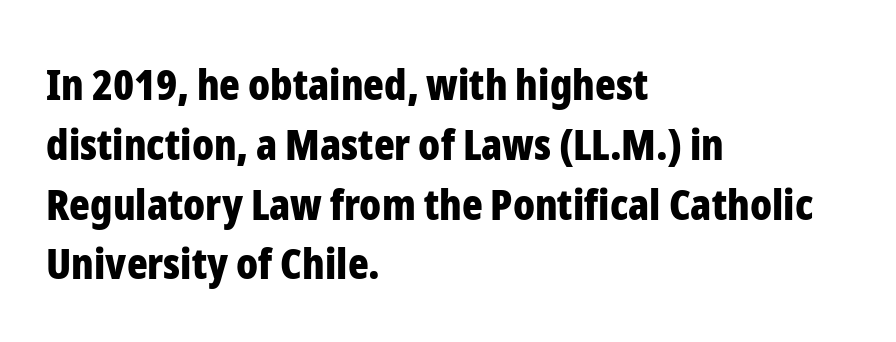
Q: Is the text bold? A: Yes.
Q: Is the text italic (slanted)? A: No, it is upright.
Q: Is the typeface a serif or a sans-serif typeface? A: Sans-serif.
Q: Is the text underlined? A: No.
Q: How is the paragraph aligned? A: Left-aligned.
Q: Is the spacing between letters normal or unusually wide? A: Normal.
Q: Is the spacing between lines tight, normal or loose? A: Normal.
Q: Width (condensed, normal, or wide)? A: Condensed.
Q: Stroke contrast? A: Low.
Q: x-height? A: Medium.
Q: Monospaced? A: No.
